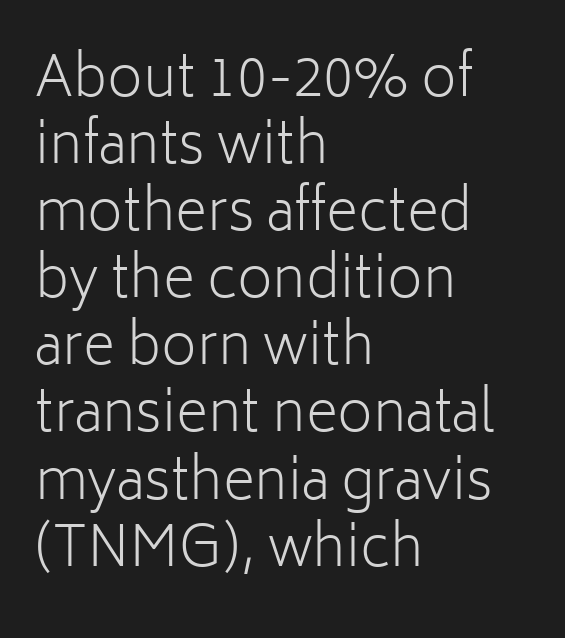
Are there feet on the stems? There aren't — it's a sans. You can tell it's not italic because the verticals are truly vertical. The area under the type is left untouched. These lines keep a tight, regular rhythm from letter to letter.
